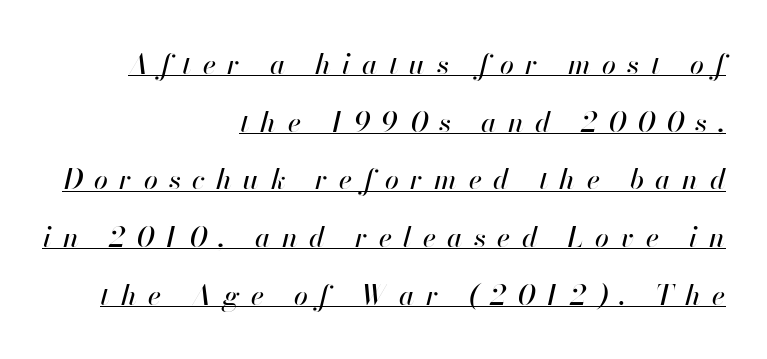
{"italic": "yes", "lean": "right", "slant_degrees": 13, "width": "normal", "stroke_contrast": "high", "x_height": "small", "monospaced": "no", "underline": "yes", "align": "right", "line_spacing": "loose", "line_spacing_ratio": 2.06, "letter_spacing": "wide", "letter_spacing_em": 0.41, "glyph_px": 28}
